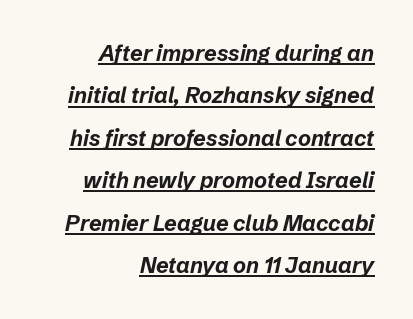
The image shows 22 px bold type, italic (leaning right); set right-aligned, loose line spacing (1.93x), normal letter spacing, underlined.
